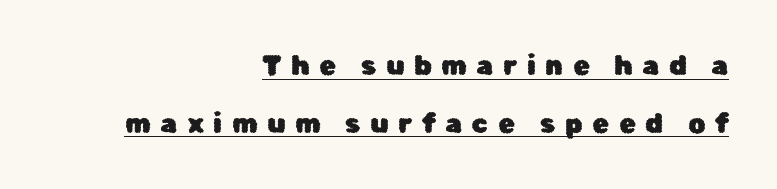
Q: Is the text italic (slanted)? A: No, it is upright.
Q: Is the text underlined? A: Yes.
Q: How is the paragraph aligned? A: Right-aligned.
Q: Is the spacing between letters normal or unusually wide? A: Unusually wide.
Q: Is the spacing between lines tight, normal or loose? A: Loose.
